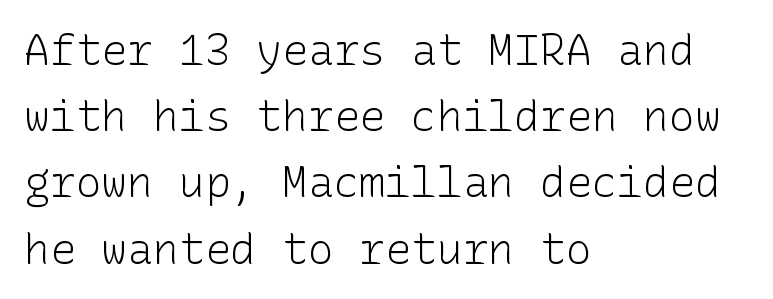
Q: Is the text bold? A: No.
Q: Is the text italic (slanted)? A: No, it is upright.
Q: Is the typeface a serif or a sans-serif typeface? A: Sans-serif.
Q: Is the text underlined? A: No.
Q: How is the paragraph aligned? A: Left-aligned.
Q: Is the spacing between letters normal or unusually wide? A: Normal.
Q: Is the spacing between lines tight, normal or loose? A: Normal.
Q: Width (condensed, normal, or wide)? A: Normal.
Q: Stroke contrast? A: Low.
Q: x-height? A: Medium.
